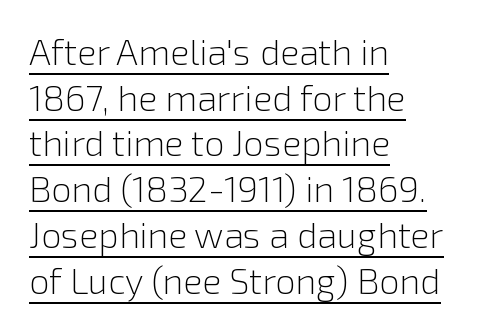
The image shows 36 px light sans-serif type, upright; set left-aligned, normal line spacing (1.27x), normal letter spacing, underlined; a medium x-height.
